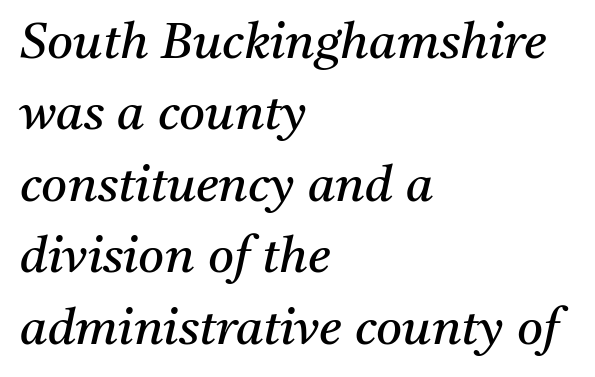
{"serif": "yes", "italic": "yes", "lean": "right", "slant_degrees": 11, "bold": "no", "weight": "regular", "width": "normal", "stroke_contrast": "medium", "x_height": "medium", "monospaced": "no", "underline": "no", "align": "left", "line_spacing": "normal", "line_spacing_ratio": 1.43, "letter_spacing": "normal", "letter_spacing_em": 0.0, "glyph_px": 50}
